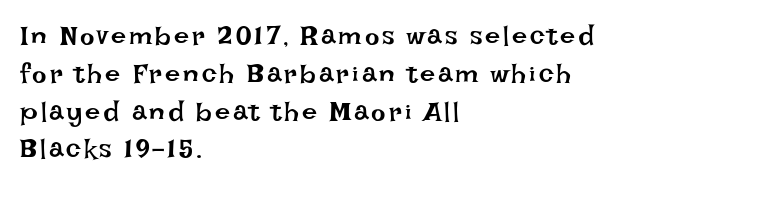
Q: Is the text bold? A: No.
Q: Is the text italic (slanted)? A: No, it is upright.
Q: Is the text underlined? A: No.
Q: How is the paragraph aligned? A: Left-aligned.
Q: Is the spacing between lines tight, normal or loose? A: Normal.
